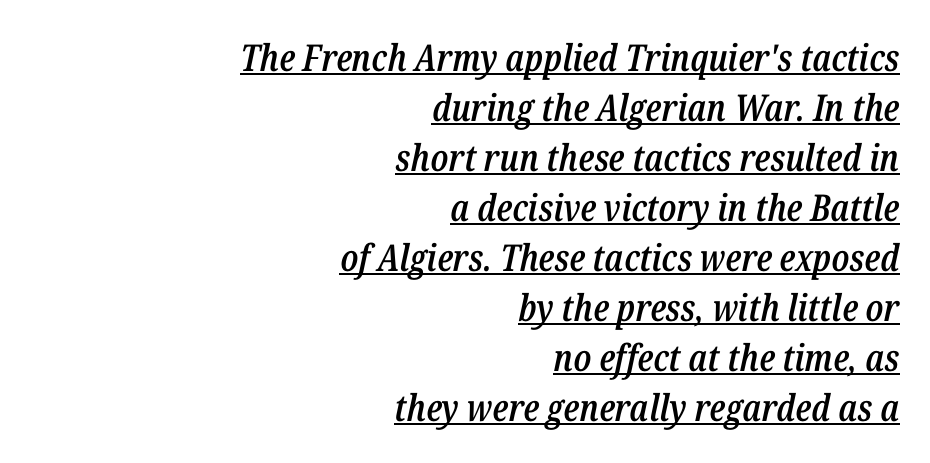
{"italic": "yes", "lean": "right", "slant_degrees": 12, "bold": "semi", "weight": "semibold", "width": "condensed", "stroke_contrast": "low", "x_height": "medium", "monospaced": "no", "underline": "yes", "align": "right", "line_spacing": "normal", "line_spacing_ratio": 1.35, "letter_spacing": "normal", "letter_spacing_em": 0.0, "glyph_px": 37}
